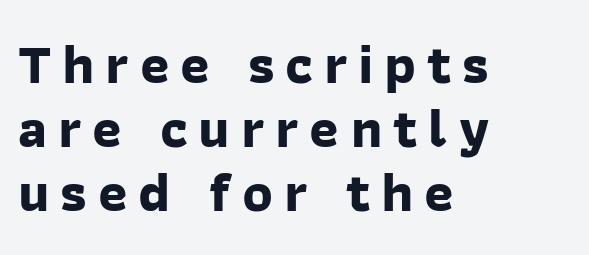
The image shows 56 px bold sans-serif type; set left-aligned, tight line spacing (1.14x), not underlined; low stroke contrast and a medium x-height.
